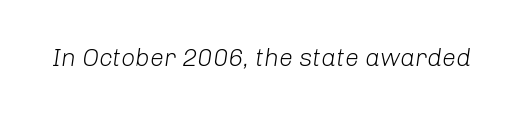
Stroke mass is kept to a normal reading level or below. Nothing unusual about the tracking: characters are spaced as the font intends. The lettering tilts uniformly, giving the passage an italic look. The specimen omits any rule beneath the text block's lines.
